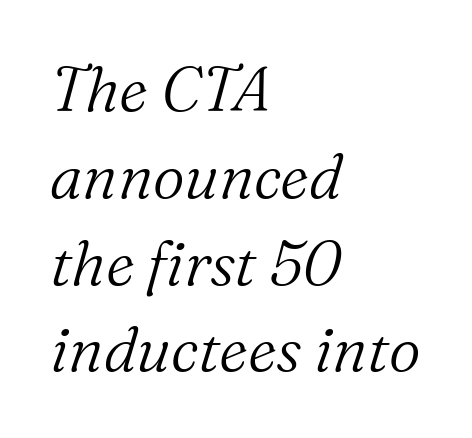
Q: Is the text bold? A: No.
Q: Is the text italic (slanted)? A: Yes, it leans right by about 16 degrees.
Q: Is the typeface a serif or a sans-serif typeface? A: Serif.
Q: Is the text underlined? A: No.
Q: How is the paragraph aligned? A: Left-aligned.
Q: Is the spacing between letters normal or unusually wide? A: Normal.
Q: Is the spacing between lines tight, normal or loose? A: Normal.
Q: Width (condensed, normal, or wide)? A: Normal.
Q: Stroke contrast? A: Medium.
Q: x-height? A: Medium.
Q: Monospaced? A: No.
